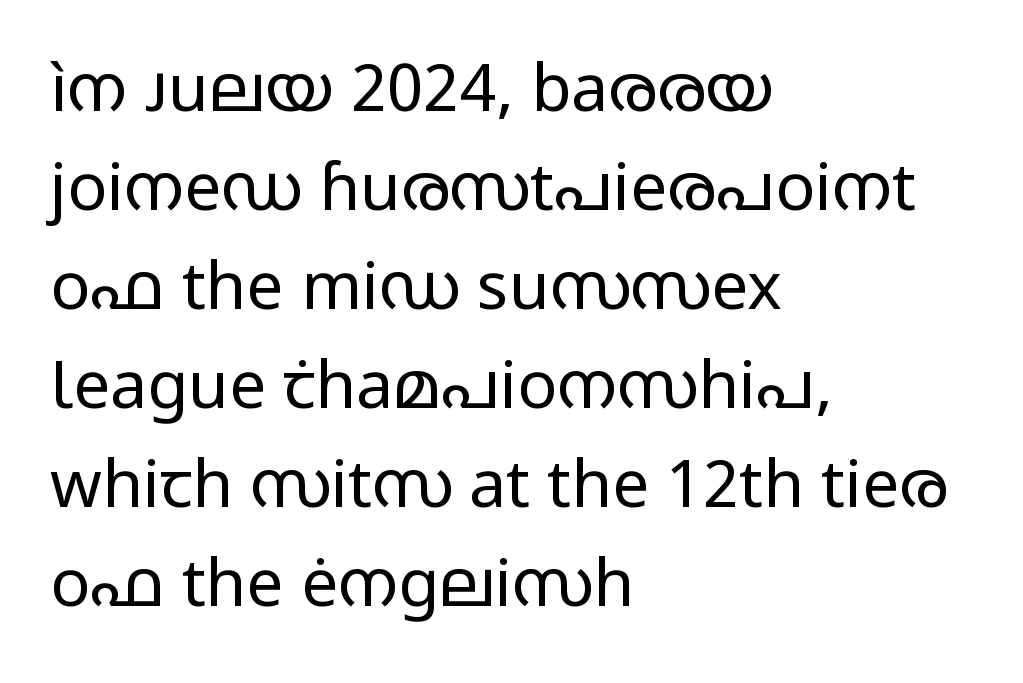
{"serif": "no", "italic": "no", "bold": "no", "weight": "regular", "width": "wide", "stroke_contrast": "low", "x_height": "medium", "monospaced": "no", "underline": "no", "align": "left", "line_spacing": "normal", "line_spacing_ratio": 1.5, "letter_spacing": "normal", "letter_spacing_em": 0.0, "glyph_px": 66}
